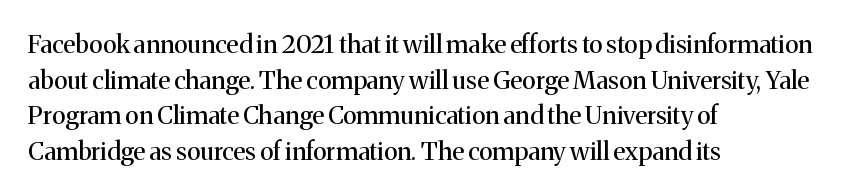
Q: Is the text bold? A: No.
Q: Is the text italic (slanted)? A: No, it is upright.
Q: Is the text underlined? A: No.
Q: How is the paragraph aligned? A: Left-aligned.
Q: Is the spacing between letters normal or unusually wide? A: Normal.
Q: Is the spacing between lines tight, normal or loose? A: Normal.
